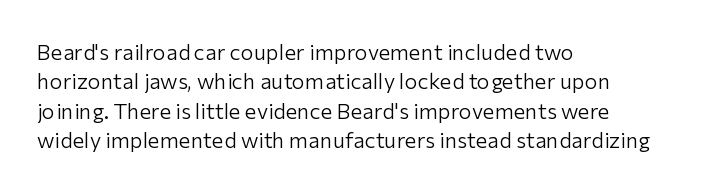
Caption: face not bold, strokes unweighted. Whoever set this chose a conventional vertical rhythm. This sample uses plain, unmodified letter spacing. The lettering stays uniformly vertical, giving the passage a roman look. Rule under the text: the space is simply empty.
